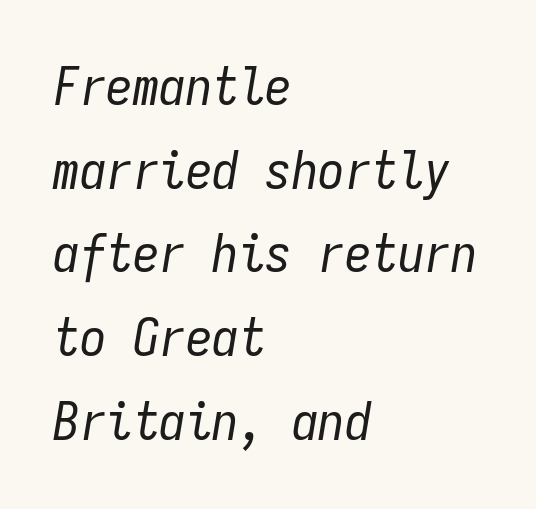
The image shows 53 px regular-weight, condensed type, italic (leaning right), monospaced; set left-aligned, normal line spacing (1.58x), normal letter spacing, not underlined; low stroke contrast and a medium x-height.
